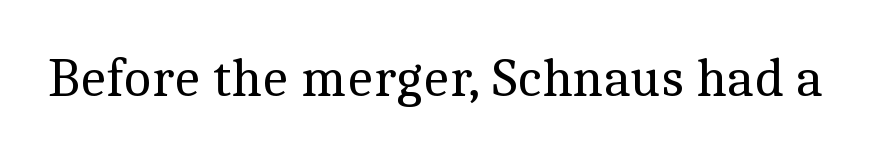
The image shows 55 px regular-weight serif type, upright; set normal letter spacing, not underlined; a medium x-height.
